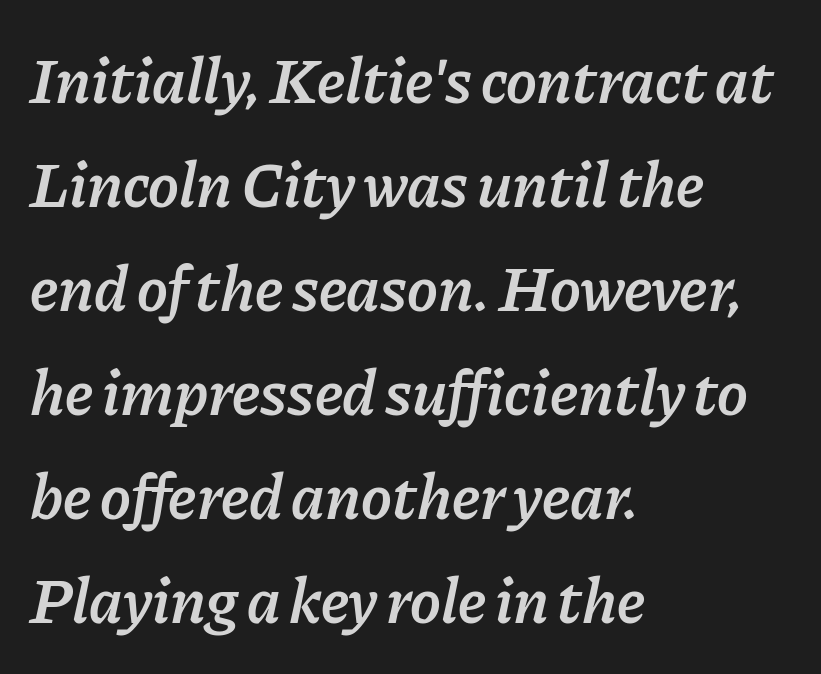
{"italic": "yes", "lean": "right", "slant_degrees": 11, "bold": "semi", "weight": "semibold", "width": "normal", "stroke_contrast": "low", "x_height": "medium", "monospaced": "no", "underline": "no", "align": "left", "line_spacing": "normal", "line_spacing_ratio": 1.6, "letter_spacing": "normal", "letter_spacing_em": 0.0, "glyph_px": 65}
